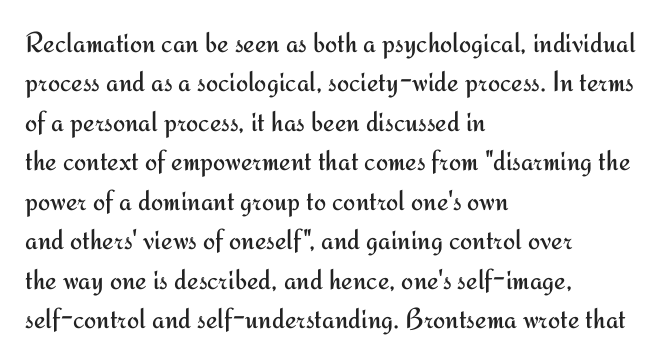
The image shows 29 px regular-weight sans-serif type, upright; set left-aligned, normal line spacing (1.36x), normal letter spacing, not underlined; medium stroke contrast and a small x-height.
